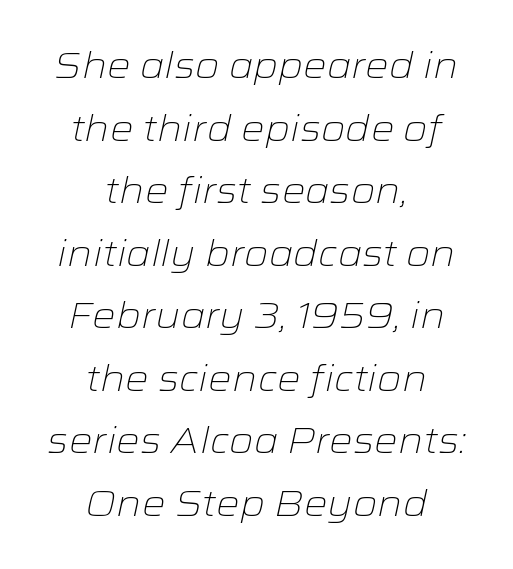
Q: Is the text bold? A: No.
Q: Is the text italic (slanted)? A: Yes, it leans right by about 12 degrees.
Q: Is the text underlined? A: No.
Q: How is the paragraph aligned? A: Centered.
Q: Is the spacing between letters normal or unusually wide? A: Normal.
Q: Is the spacing between lines tight, normal or loose? A: Normal.
Q: Width (condensed, normal, or wide)? A: Wide.
Q: Stroke contrast? A: Low.
Q: x-height? A: Medium.
Q: Monospaced? A: No.
